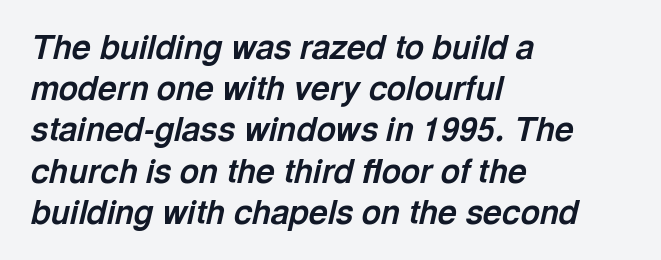
Q: Is the text bold? A: Yes.
Q: Is the text italic (slanted)? A: Yes, it leans right by about 13 degrees.
Q: Is the text underlined? A: No.
Q: How is the paragraph aligned? A: Left-aligned.
Q: Is the spacing between letters normal or unusually wide? A: Normal.
Q: Is the spacing between lines tight, normal or loose? A: Normal.
Q: Width (condensed, normal, or wide)? A: Normal.
Q: x-height? A: Medium.
Q: Monospaced? A: No.
